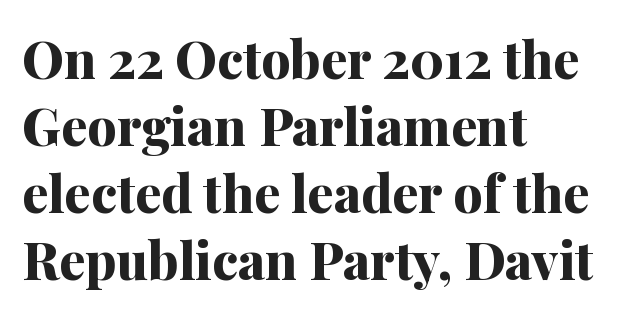
Do the letters lean? They stand straight. Descenders are the only things crossing below the line. Stroke thickness is high; the sample reads as a true bold. Each new line begins a customary step beneath the previous one.
